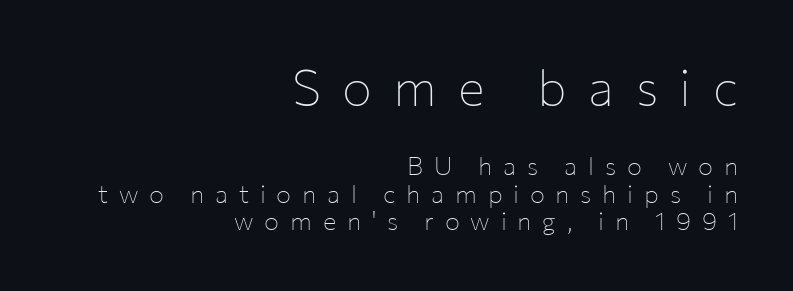
The rendering uses natural spacing where letterforms have individual widths. Here the first block reads like a headline and the second like body copy. This is not heavy type; no bold has been used. Italic: no, the glyphs are upright roman.
